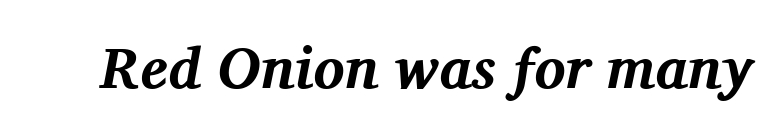
{"serif": "yes", "italic": "yes", "lean": "right", "slant_degrees": 11, "bold": "yes", "weight": "bold", "width": "normal", "stroke_contrast": "medium", "x_height": "medium", "monospaced": "no", "underline": "no", "letter_spacing": "normal", "letter_spacing_em": 0.0, "glyph_px": 58}
